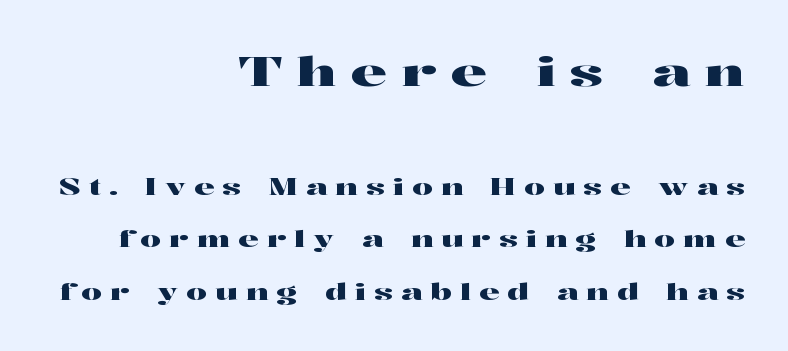
{"serif": "yes", "italic": "no", "width": "wide", "stroke_contrast": "high", "x_height": "medium", "monospaced": "no", "underline": "no", "align": "right", "line_spacing": "loose", "line_spacing_ratio": 2.29, "letter_spacing": "wide", "letter_spacing_em": 0.36, "larger_block": "first", "size_ratio": 1.78, "glyph_px": 41}
